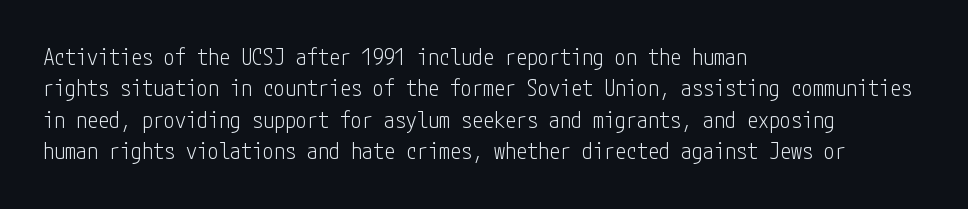
{"italic": "no", "bold": "no", "underline": "no", "align": "left", "line_spacing": "normal", "line_spacing_ratio": 1.43, "letter_spacing": "normal", "letter_spacing_em": 0.0, "glyph_px": 22}
